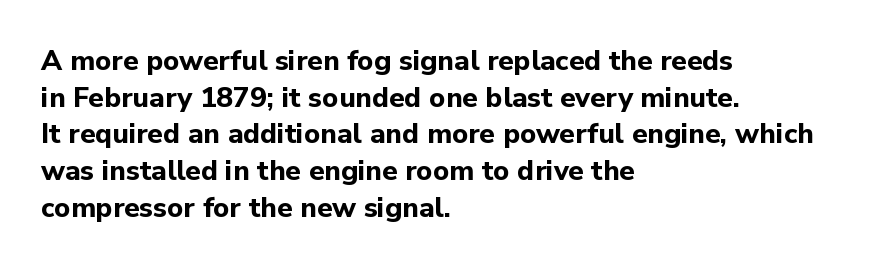
Compared with typical paragraphs, the rows here are spaced about the same. Is this a fixed-width face? No — the glyphs have proportional, varying widths. The line texture is even and compact thanks to regular tracking. Each glyph is drawn with heavy, bold strokes.
